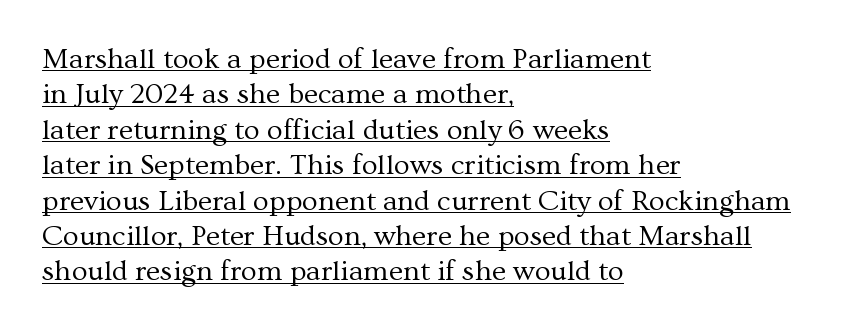
{"serif": "yes", "italic": "no", "bold": "no", "weight": "regular", "width": "normal", "stroke_contrast": "medium", "x_height": "medium", "monospaced": "no", "underline": "yes", "align": "left", "line_spacing_ratio": 1.22, "letter_spacing": "normal", "letter_spacing_em": 0.0, "glyph_px": 29}
